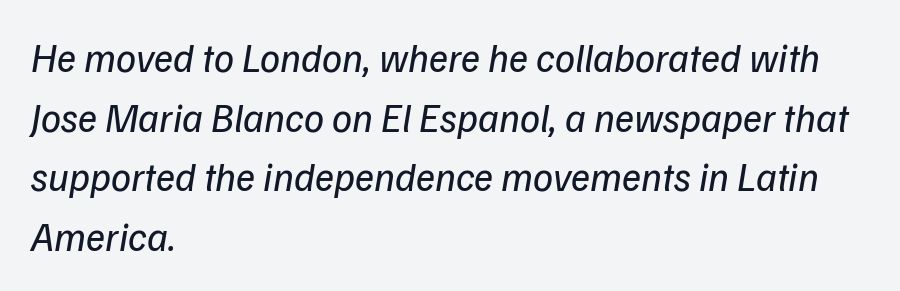
The setting favours the left margin, as ordinary paragraphs usually do. Between one letter and the next there's only the usual sliver of space. This rendering employs a face without finishing strokes, i.e., a sans-serif. Heaviness? Minimal to ordinary, like unemphasized prose. Type without underlining.
